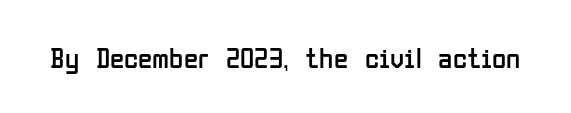
The image shows 29 px regular-weight, condensed sans-serif type, upright; set normal letter spacing, not underlined; low stroke contrast and a medium x-height.
